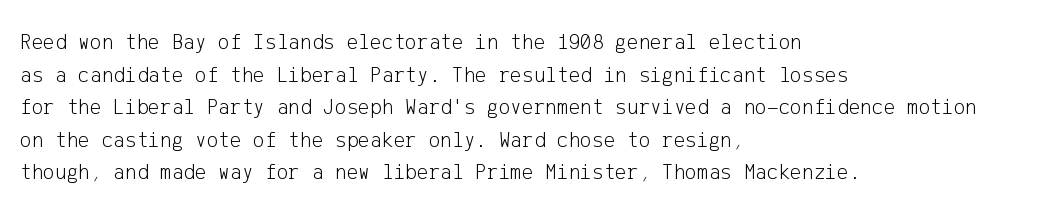
Rows of type keep a routine distance in the vertical direction. The space beneath each line is pristine and unruled. Which margin do the lines hug? The left one — the right edge is uneven. The letterforms sit shoulder to shoulder at normal distance.
